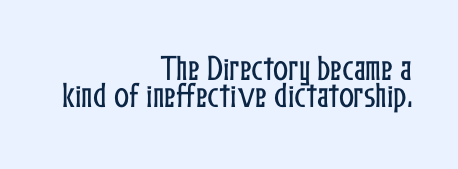
The lines are quadded right. The lettering stays uniformly vertical, giving the passage a roman look. Each row of text sits above clean, open space. Note the varied advance widths — an 'i' is clearly narrower than an 'm'.
